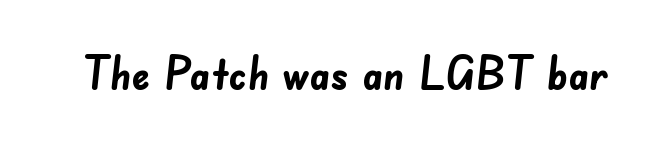
This sample has the flowing, uneven cadence of proportional lettering. These lines keep a tight, regular rhythm from letter to letter. The letters carry no serifs — their stems end cleanly without finishing strokes. Check under the words: just untouched page. Pretty heavy lettering here — definitely bold.
